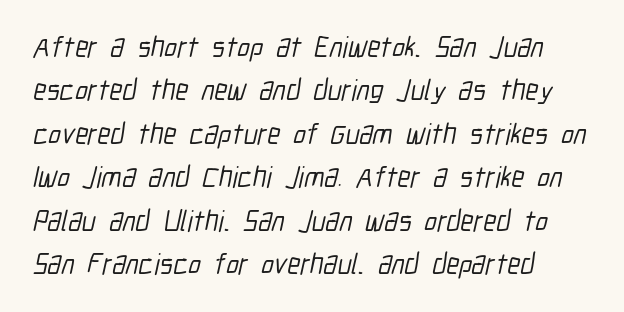
The image shows 29 px condensed sans-serif type; set left-aligned, normal line spacing (1.5x), normal letter spacing, not underlined; low stroke contrast and a medium x-height.
